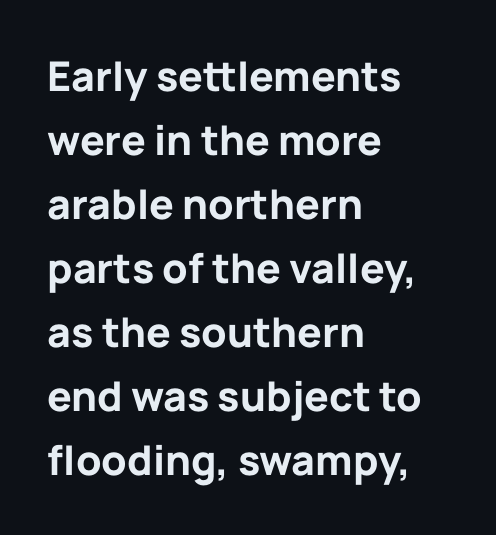
{"serif": "no", "italic": "no", "bold": "yes", "weight": "bold", "width": "normal", "stroke_contrast": "low", "x_height": "medium", "monospaced": "no", "underline": "no", "align": "left", "line_spacing": "normal", "line_spacing_ratio": 1.56, "letter_spacing": "normal", "letter_spacing_em": 0.0, "glyph_px": 41}
